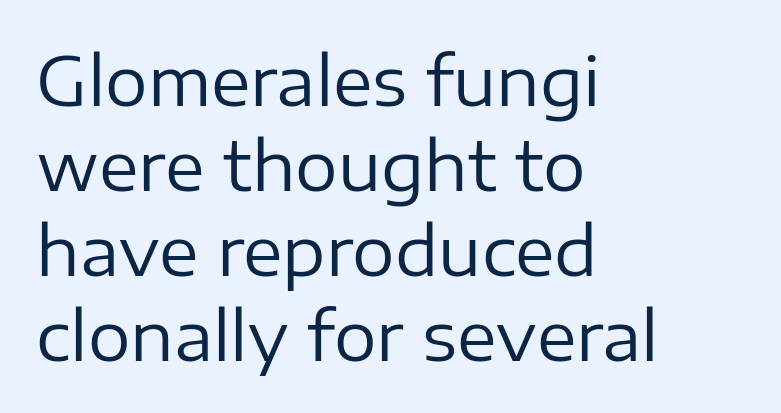
The rendering shows plain stroke endings on the letterforms — a sans-serif design. The passage shown stacks its lines at a standard gap. No extra tracking has been applied to these lines. Anything drawn beneath the words? Only blank space.
